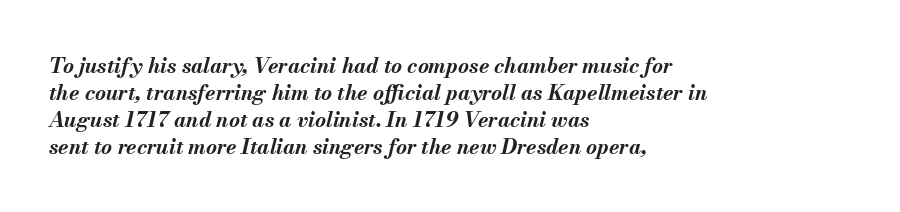
The image shows 21 px bold type, italic (leaning right); set left-aligned, normal line spacing (1.28x), normal letter spacing, not underlined.
